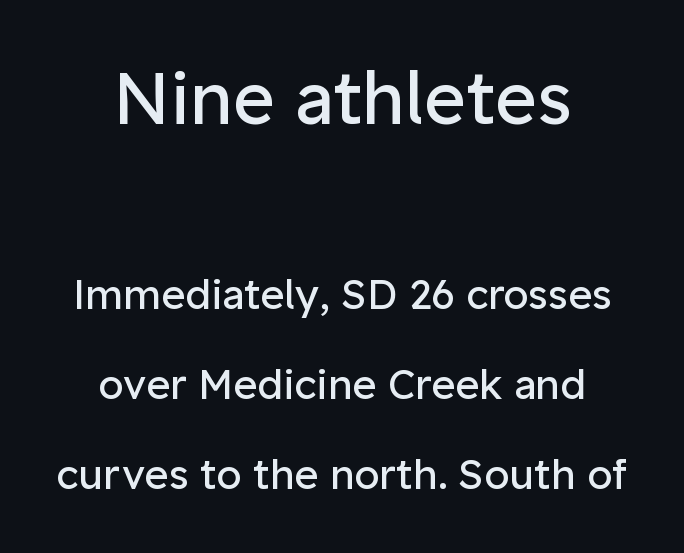
{"serif": "no", "italic": "no", "bold": "no", "weight": "regular", "width": "normal", "stroke_contrast": "low", "x_height": "medium", "monospaced": "no", "underline": "no", "align": "center", "line_spacing": "loose", "line_spacing_ratio": 2.2, "letter_spacing": "normal", "letter_spacing_em": 0.0, "larger_block": "first", "size_ratio": 1.76, "glyph_px": 72}
